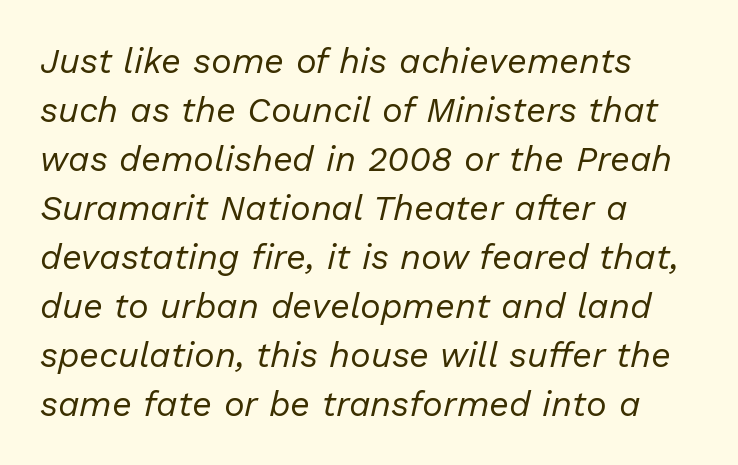
Q: Is the text bold? A: No.
Q: Is the text italic (slanted)? A: Yes, it leans right by about 13 degrees.
Q: Is the text underlined? A: No.
Q: How is the paragraph aligned? A: Left-aligned.
Q: Is the spacing between letters normal or unusually wide? A: Normal.
Q: Is the spacing between lines tight, normal or loose? A: Normal.
Q: Width (condensed, normal, or wide)? A: Normal.
Q: Stroke contrast? A: Low.
Q: x-height? A: Medium.
Q: Monospaced? A: No.
